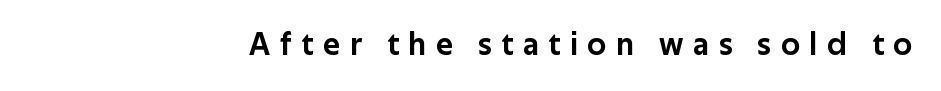
The image shows 32 px sans-serif type, upright; set unusually wide letter spacing (+0.31 em), not underlined; low stroke contrast and a medium x-height.
